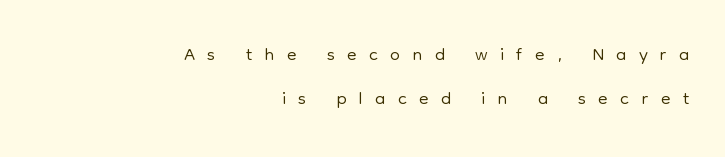
Q: Is the text bold? A: No.
Q: Is the text italic (slanted)? A: No, it is upright.
Q: Is the typeface a serif or a sans-serif typeface? A: Sans-serif.
Q: Is the text underlined? A: No.
Q: How is the paragraph aligned? A: Right-aligned.
Q: Is the spacing between letters normal or unusually wide? A: Unusually wide.
Q: Is the spacing between lines tight, normal or loose? A: Normal.
Q: Width (condensed, normal, or wide)? A: Normal.
Q: Stroke contrast? A: Low.
Q: x-height? A: Medium.
Q: Monospaced? A: No.
